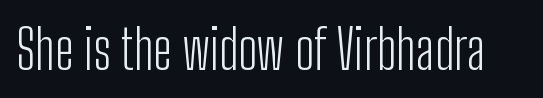
These lines are rendered in a variable-pitch font. Font category for this specimen: sans-serif. The lettering holds an erect, upright posture throughout. The zone under the glyphs is completely vacant. Letter spacing: default. Is this a heavy cut? Hardly; it is regular or lighter.
